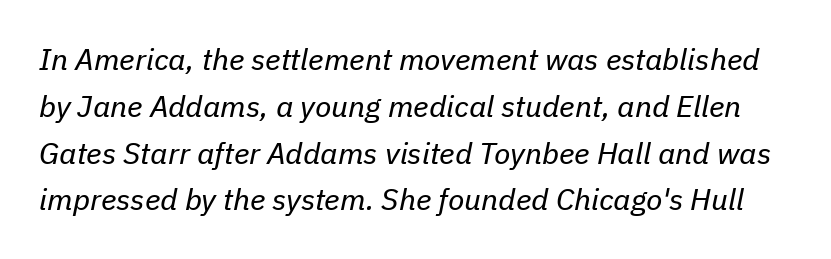
These lines are rendered in a variable-pitch font. The rendering applies a slant to the glyphs. This rendering features lettering with no underline. Reading down the column, the eye jumps a familiar distance to each next line. No heavy texture on the line: the type isn't bold.
